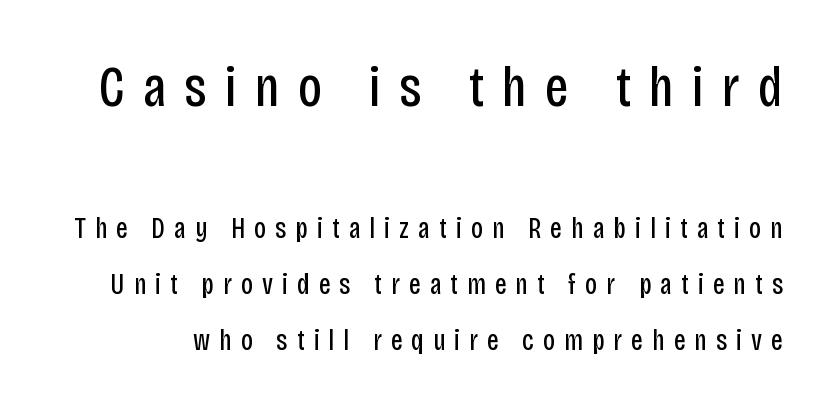
If you squint, the top block still reads clearly — it's the larger of the two. The rendering inserts visible extra space after every character. Quick note: not italic, upright. Summary of weight: not heavy and not bold.
